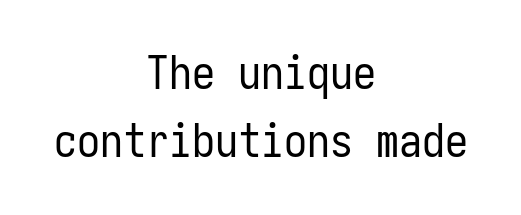
Q: Is the text bold? A: No.
Q: Is the text italic (slanted)? A: No, it is upright.
Q: Is the typeface a serif or a sans-serif typeface? A: Sans-serif.
Q: Is the text underlined? A: No.
Q: How is the paragraph aligned? A: Centered.
Q: Is the spacing between letters normal or unusually wide? A: Normal.
Q: Is the spacing between lines tight, normal or loose? A: Normal.
Q: Width (condensed, normal, or wide)? A: Condensed.
Q: Stroke contrast? A: Low.
Q: x-height? A: Medium.
